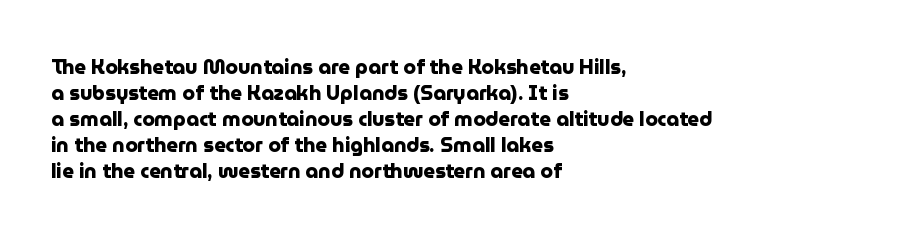
The image shows 20 px bold type, upright; set left-aligned, normal line spacing (1.3x), normal letter spacing, not underlined.
